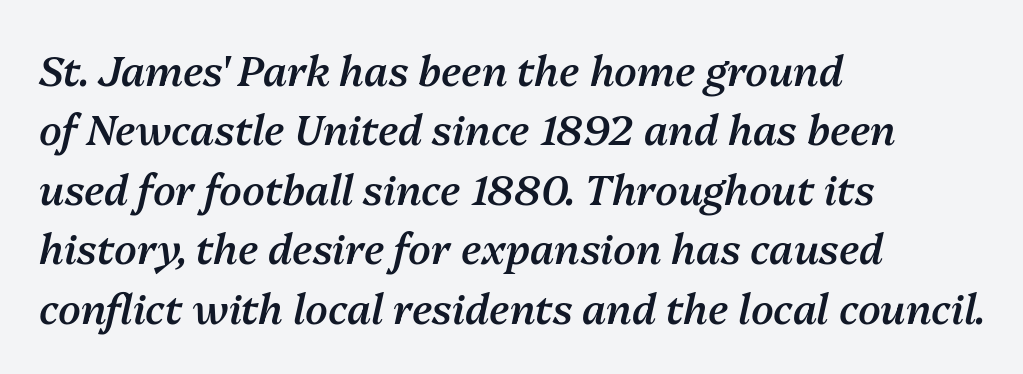
The image shows 41 px semibold type, italic (leaning right); set left-aligned, normal line spacing (1.45x), normal letter spacing, not underlined; medium stroke contrast and a medium x-height.
